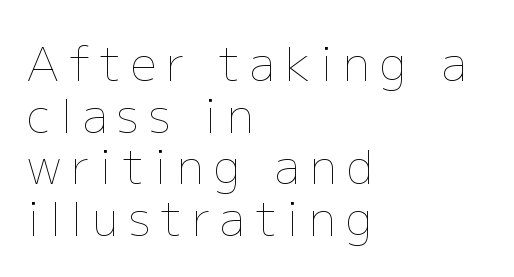
Q: Is the text bold? A: No.
Q: Is the text italic (slanted)? A: No, it is upright.
Q: Is the text underlined? A: No.
Q: How is the paragraph aligned? A: Left-aligned.
Q: Is the spacing between letters normal or unusually wide? A: Unusually wide.
Q: Is the spacing between lines tight, normal or loose? A: Tight.
Q: Width (condensed, normal, or wide)? A: Normal.
Q: Stroke contrast? A: Low.
Q: x-height? A: Medium.
Q: Monospaced? A: No.
